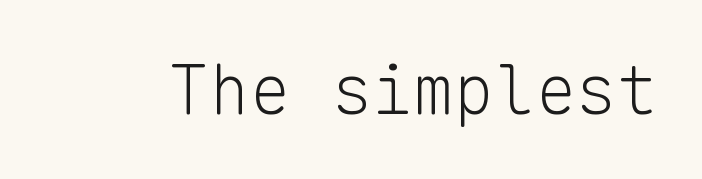
The image shows 68 px light sans-serif type, upright, monospaced; set normal letter spacing, not underlined; low stroke contrast and a medium x-height.
